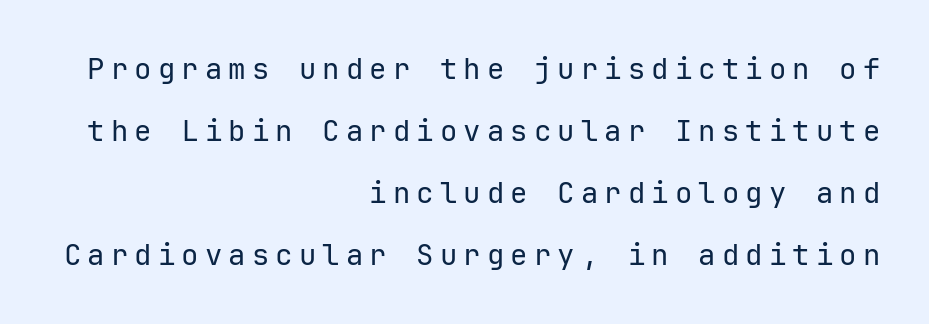
The image shows 29 px regular-weight sans-serif type, upright, monospaced; set right-aligned, loose line spacing (2.14x), unusually wide letter spacing (+0.21 em), not underlined; low stroke contrast and a medium x-height.
